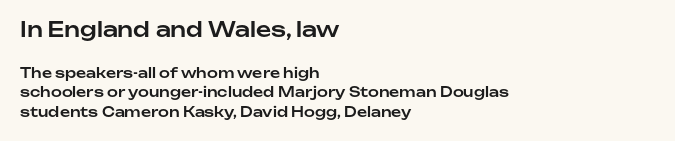
Q: Is the text italic (slanted)? A: No, it is upright.
Q: Is the text underlined? A: No.
Q: How is the paragraph aligned? A: Left-aligned.
Q: Is the spacing between letters normal or unusually wide? A: Normal.
Q: Is the spacing between lines tight, normal or loose? A: Normal.
Q: Which block of text is set in a larger size, the first (top) or the second (bottom)? A: The first (top) one.
